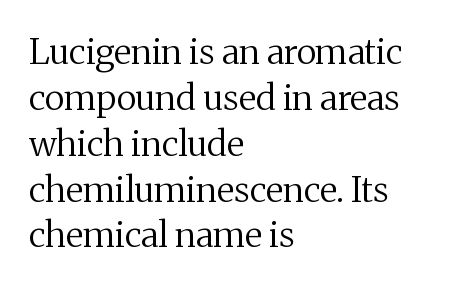
{"serif": "yes", "italic": "no", "bold": "no", "weight": "regular", "width": "normal", "stroke_contrast": "medium", "x_height": "medium", "monospaced": "no", "underline": "no", "align": "left", "line_spacing": "normal", "line_spacing_ratio": 1.31, "letter_spacing": "normal", "letter_spacing_em": 0.0, "glyph_px": 35}
